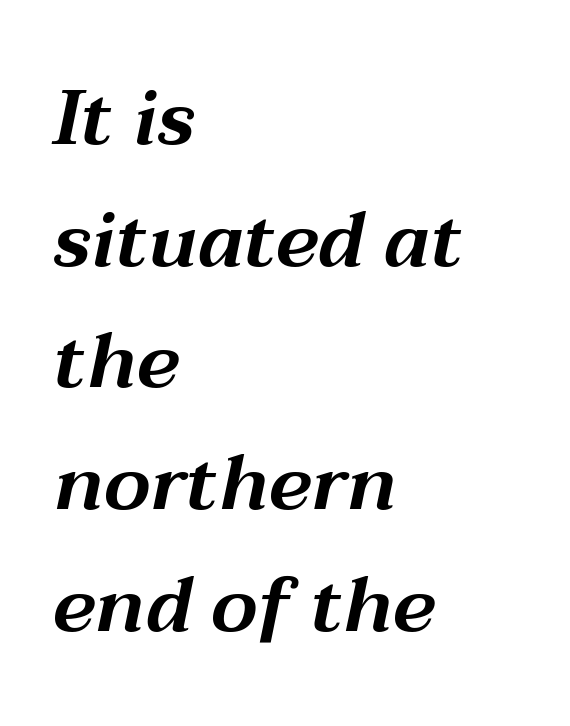
{"italic": "yes", "lean": "right", "slant_degrees": 12, "width": "wide", "stroke_contrast": "medium", "x_height": "medium", "monospaced": "no", "underline": "no", "align": "left", "line_spacing": "normal", "line_spacing_ratio": 1.58, "letter_spacing": "normal", "letter_spacing_em": 0.0, "glyph_px": 77}
